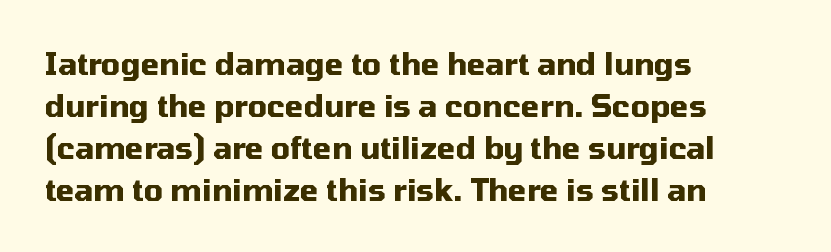
Nope, not italic — everything's standing straight. In terms of leading, this rendering sits right in the middle. No extra tracking has been applied to these lines. Here the designer chose a conventional face with non-uniform glyph widths.
